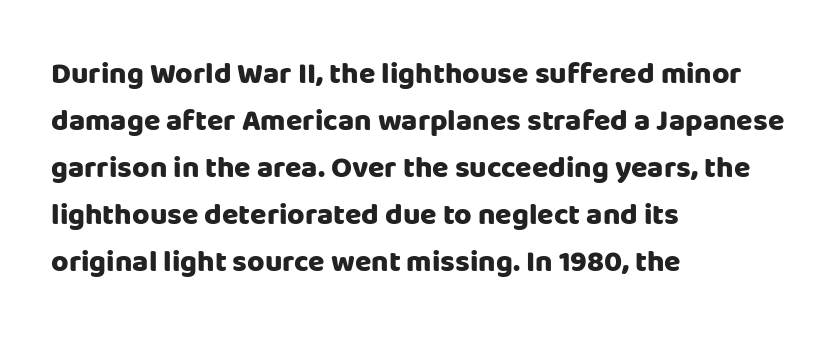
The image shows 30 px heavy sans-serif type, upright; set left-aligned, normal line spacing (1.57x), normal letter spacing, not underlined; low stroke contrast and a large x-height.
